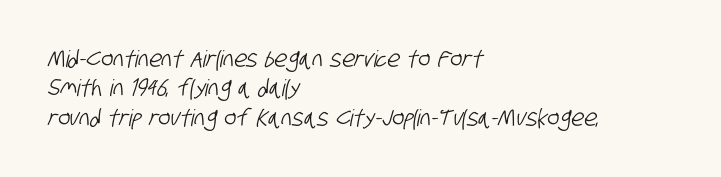
The baseline area is clear. In CSS terms this would be text-align: left. In terms of letterspacing, this is plain default setting. Interline gaps are of average width in this sample.
